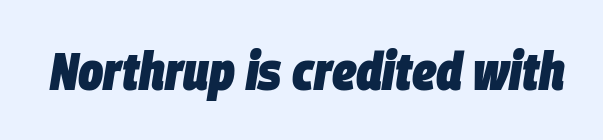
Q: Is the text bold? A: Yes.
Q: Is the text italic (slanted)? A: Yes, it leans right by about 9 degrees.
Q: Is the text underlined? A: No.
Q: Is the spacing between letters normal or unusually wide? A: Normal.
Q: Width (condensed, normal, or wide)? A: Condensed.
Q: Stroke contrast? A: Low.
Q: x-height? A: Large.
Q: Monospaced? A: No.
